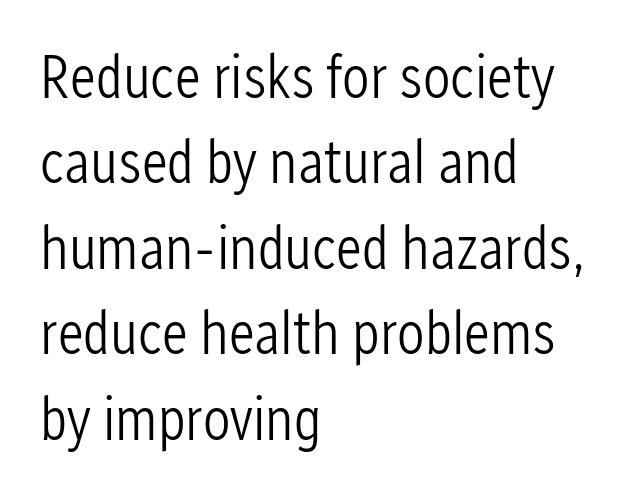
Q: Is the text bold? A: No.
Q: Is the text italic (slanted)? A: No, it is upright.
Q: Is the typeface a serif or a sans-serif typeface? A: Sans-serif.
Q: Is the text underlined? A: No.
Q: How is the paragraph aligned? A: Left-aligned.
Q: Is the spacing between letters normal or unusually wide? A: Normal.
Q: Is the spacing between lines tight, normal or loose? A: Normal.
Q: Width (condensed, normal, or wide)? A: Condensed.
Q: Stroke contrast? A: Low.
Q: x-height? A: Medium.
Q: Monospaced? A: No.
